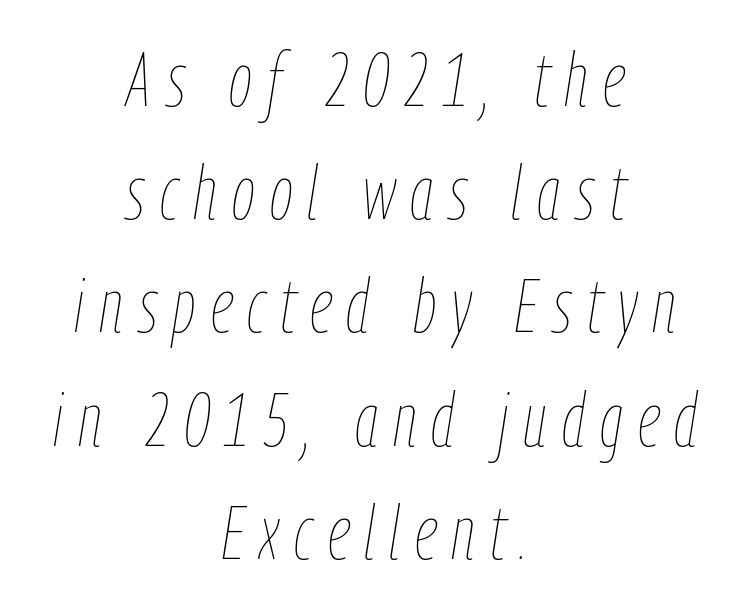
Q: Is the text bold? A: No.
Q: Is the text italic (slanted)? A: Yes, it leans right by about 9 degrees.
Q: Is the text underlined? A: No.
Q: How is the paragraph aligned? A: Centered.
Q: Is the spacing between letters normal or unusually wide? A: Unusually wide.
Q: Is the spacing between lines tight, normal or loose? A: Normal.
Q: Width (condensed, normal, or wide)? A: Condensed.
Q: Stroke contrast? A: Low.
Q: x-height? A: Medium.
Q: Monospaced? A: No.
